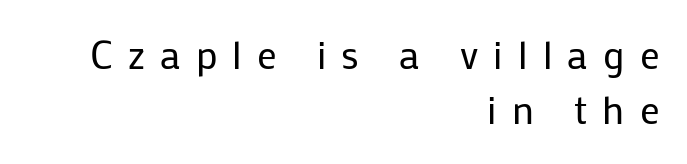
The image shows 39 px regular-weight sans-serif type, upright; set right-aligned, normal line spacing (1.42x), unusually wide letter spacing (+0.39 em), not underlined; low stroke contrast and a medium x-height.
